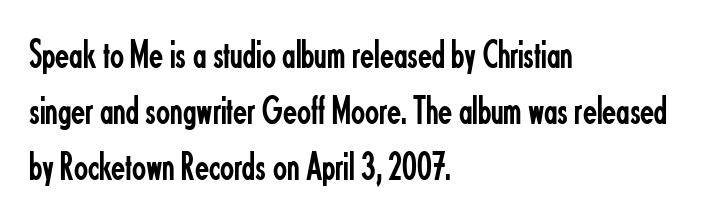
{"serif": "no", "italic": "no", "bold": "no", "weight": "regular", "width": "condensed", "stroke_contrast": "low", "x_height": "small", "monospaced": "no", "underline": "no", "align": "left", "line_spacing": "normal", "line_spacing_ratio": 1.37, "letter_spacing": "normal", "letter_spacing_em": 0.0, "glyph_px": 41}
